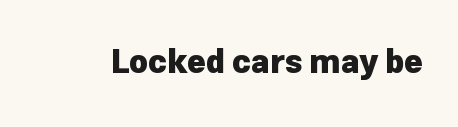
Q: Is the text bold? A: Yes.
Q: Is the text italic (slanted)? A: No, it is upright.
Q: Is the typeface a serif or a sans-serif typeface? A: Sans-serif.
Q: Is the text underlined? A: No.
Q: Is the spacing between letters normal or unusually wide? A: Normal.
Q: Width (condensed, normal, or wide)? A: Normal.
Q: Stroke contrast? A: Low.
Q: x-height? A: Medium.
Q: Monospaced? A: No.
